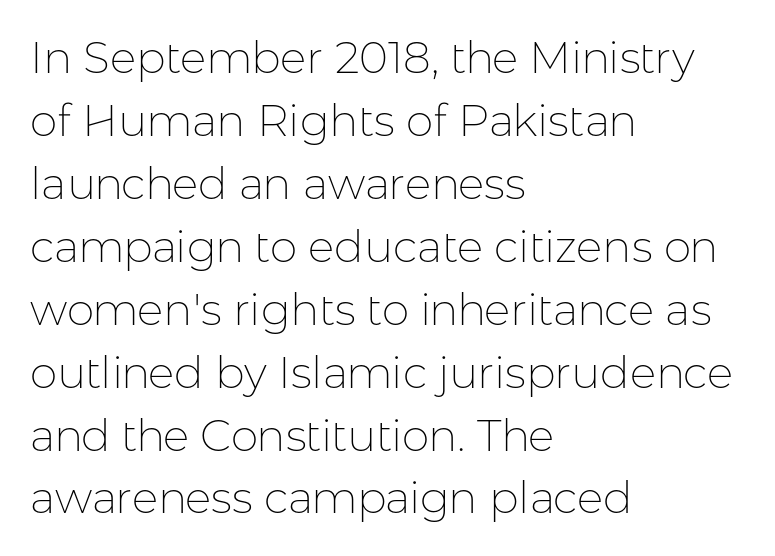
Q: Is the text bold? A: No.
Q: Is the text italic (slanted)? A: No, it is upright.
Q: Is the typeface a serif or a sans-serif typeface? A: Sans-serif.
Q: Is the text underlined? A: No.
Q: How is the paragraph aligned? A: Left-aligned.
Q: Is the spacing between letters normal or unusually wide? A: Normal.
Q: Is the spacing between lines tight, normal or loose? A: Normal.
Q: Width (condensed, normal, or wide)? A: Normal.
Q: Stroke contrast? A: Low.
Q: x-height? A: Medium.
Q: Monospaced? A: No.
